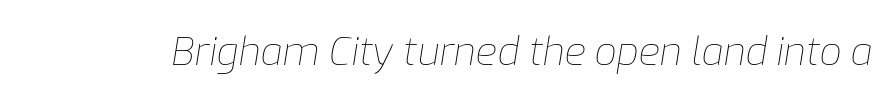
The image shows 39 px thin type, italic (leaning right); set normal letter spacing, not underlined; low stroke contrast and a medium x-height.
